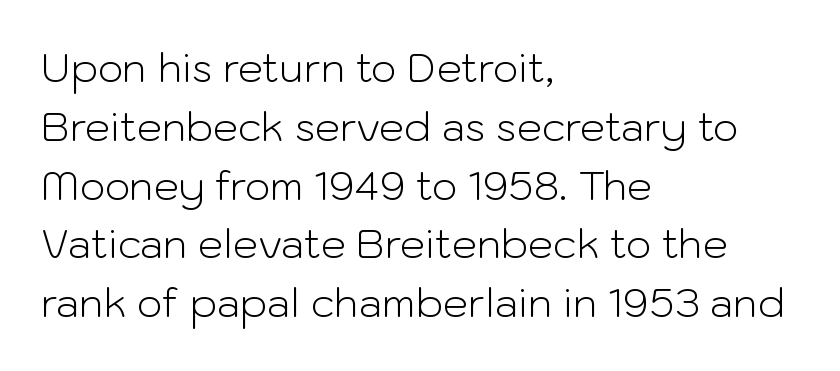
{"serif": "no", "italic": "no", "bold": "no", "weight": "light", "width": "normal", "stroke_contrast": "low", "x_height": "medium", "monospaced": "no", "underline": "no", "align": "left", "line_spacing": "normal", "line_spacing_ratio": 1.47, "letter_spacing": "normal", "letter_spacing_em": 0.0, "glyph_px": 40}
